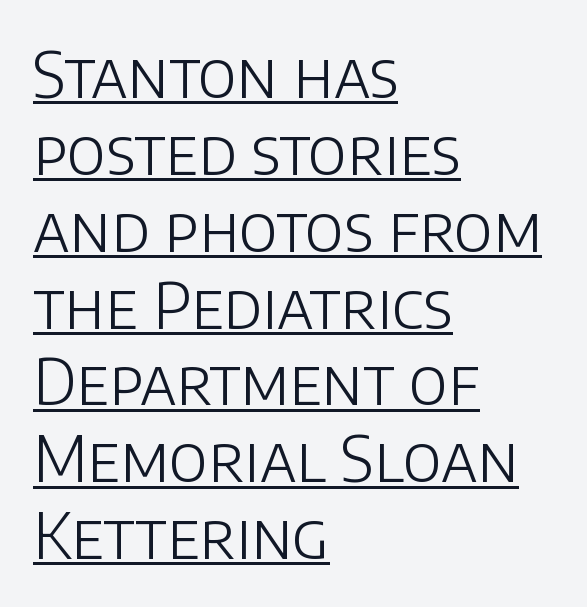
Q: Is the text bold? A: No.
Q: Is the text italic (slanted)? A: No, it is upright.
Q: Is the typeface a serif or a sans-serif typeface? A: Sans-serif.
Q: Is the text underlined? A: Yes.
Q: How is the paragraph aligned? A: Left-aligned.
Q: Is the spacing between letters normal or unusually wide? A: Normal.
Q: Width (condensed, normal, or wide)? A: Normal.
Q: Stroke contrast? A: Low.
Q: x-height? A: Large.
Q: Monospaced? A: No.
